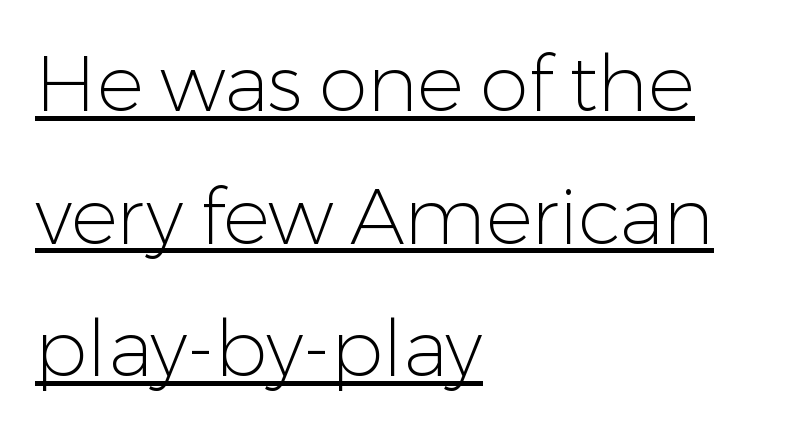
Left-aligned paragraph, ragged on the right. Think of a printed novel: that variable character pitch is what you see here. Stroke terminals: plain, sans-serif. A continuous stroke trails under the words, as in a hyperlink.
